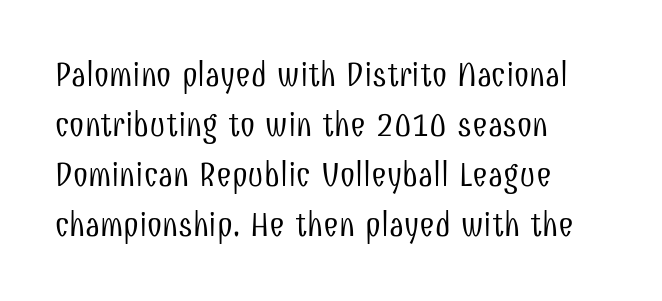
Q: Is the text bold? A: No.
Q: Is the text italic (slanted)? A: No, it is upright.
Q: Is the typeface a serif or a sans-serif typeface? A: Sans-serif.
Q: Is the text underlined? A: No.
Q: How is the paragraph aligned? A: Left-aligned.
Q: Is the spacing between letters normal or unusually wide? A: Normal.
Q: Is the spacing between lines tight, normal or loose? A: Normal.
Q: Width (condensed, normal, or wide)? A: Condensed.
Q: Stroke contrast? A: Low.
Q: x-height? A: Medium.
Q: Monospaced? A: No.
